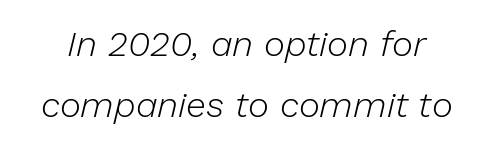
{"italic": "yes", "lean": "right", "slant_degrees": 13, "bold": "no", "weight": "light", "width": "normal", "stroke_contrast": "low", "x_height": "medium", "monospaced": "no", "underline": "no", "line_spacing": "normal", "line_spacing_ratio": 1.7, "letter_spacing": "normal", "letter_spacing_em": 0.0, "glyph_px": 36}
